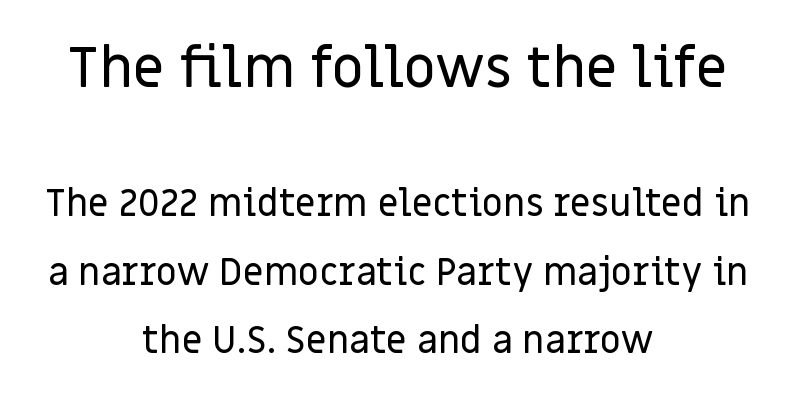
Q: Is the text italic (slanted)? A: No, it is upright.
Q: Is the typeface a serif or a sans-serif typeface? A: Sans-serif.
Q: Is the text underlined? A: No.
Q: How is the paragraph aligned? A: Centered.
Q: Is the spacing between letters normal or unusually wide? A: Normal.
Q: Which block of text is set in a larger size, the first (top) or the second (bottom)? A: The first (top) one.
Q: Width (condensed, normal, or wide)? A: Normal.
Q: Stroke contrast? A: Low.
Q: x-height? A: Large.
Q: Monospaced? A: No.
